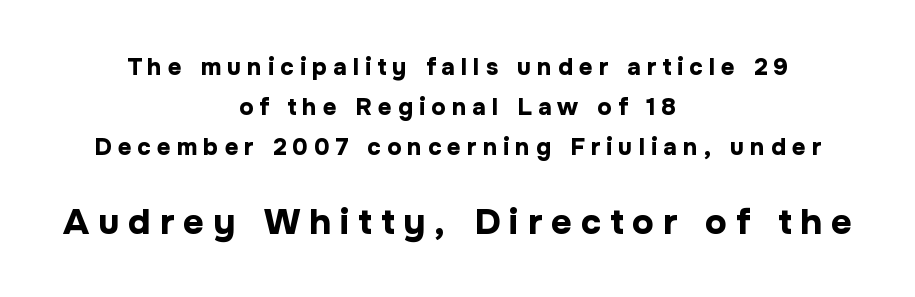
{"serif": "no", "italic": "no", "bold": "yes", "weight": "bold", "width": "normal", "stroke_contrast": "low", "x_height": "medium", "monospaced": "no", "underline": "no", "align": "center", "line_spacing": "normal", "line_spacing_ratio": 1.66, "letter_spacing": "wide", "letter_spacing_em": 0.25, "larger_block": "second", "size_ratio": 1.5, "glyph_px": 36}
